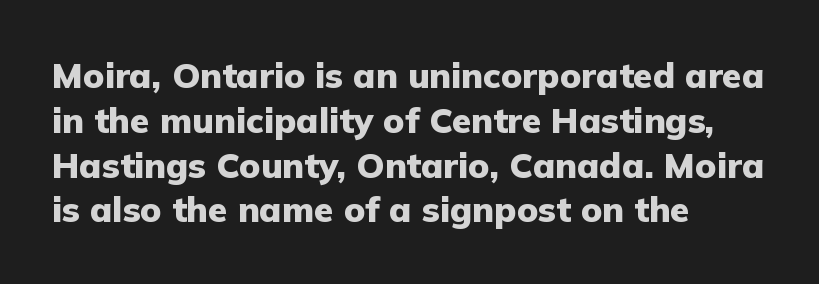
The image shows 35 px heavy sans-serif type, upright; set left-aligned, normal line spacing (1.28x), normal letter spacing, not underlined; low stroke contrast and a medium x-height.
